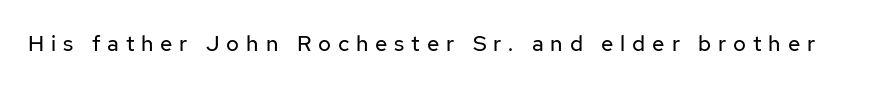
{"italic": "no", "bold": "no", "underline": "no", "letter_spacing": "wide", "letter_spacing_em": 0.31, "glyph_px": 22}
